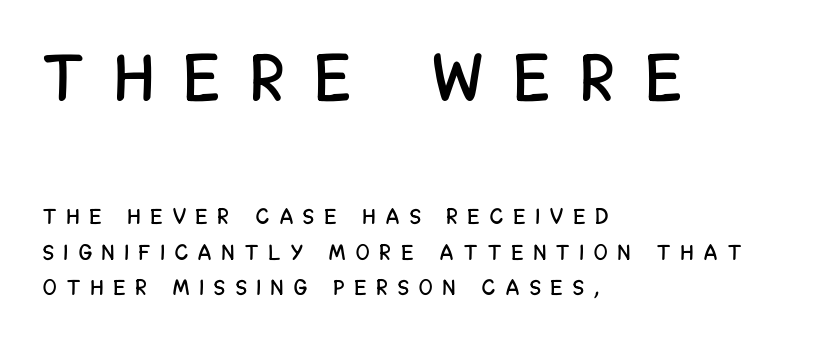
The image shows 67 px condensed sans-serif type, upright; set left-aligned, normal line spacing (1.62x), unusually wide letter spacing (+0.49 em), not underlined; the first (top) block is 3.05x larger; low stroke contrast and a large x-height.
